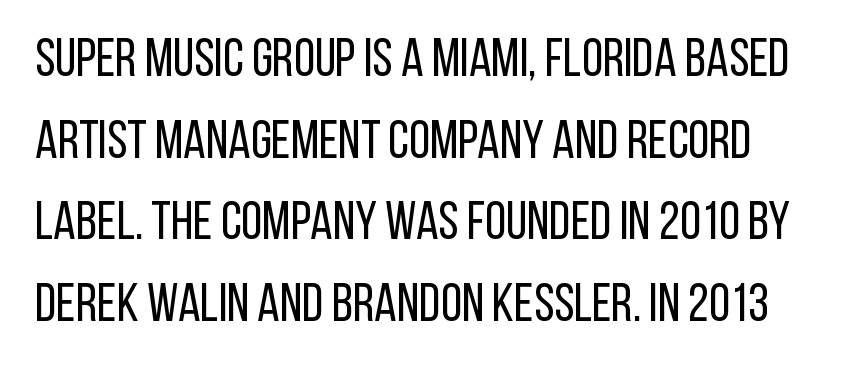
Q: Is the text bold? A: No.
Q: Is the text italic (slanted)? A: No, it is upright.
Q: Is the typeface a serif or a sans-serif typeface? A: Sans-serif.
Q: Is the text underlined? A: No.
Q: Is the spacing between letters normal or unusually wide? A: Normal.
Q: Is the spacing between lines tight, normal or loose? A: Normal.
Q: Width (condensed, normal, or wide)? A: Condensed.
Q: Stroke contrast? A: Low.
Q: x-height? A: Large.
Q: Monospaced? A: No.
